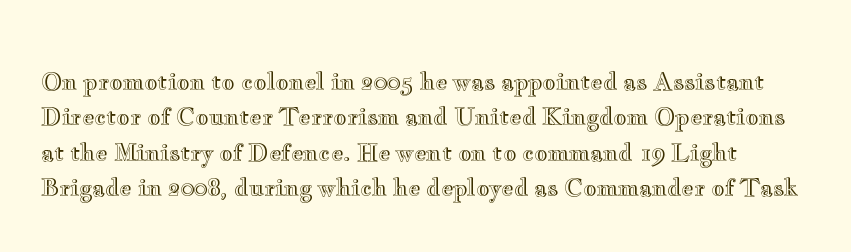
{"italic": "no", "underline": "no", "line_spacing": "normal", "line_spacing_ratio": 1.54, "letter_spacing": "normal", "letter_spacing_em": 0.0, "glyph_px": 23}
